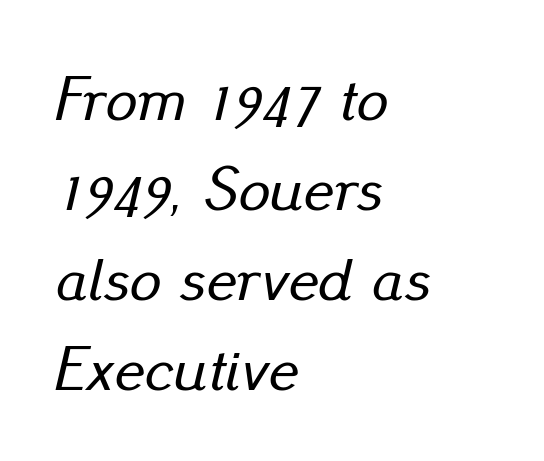
Inter-character spacing is left at the font's built-in metrics. A bare baseline throughout the passage. Quick note: italic. These lines stack with their left ends in a neat column.
